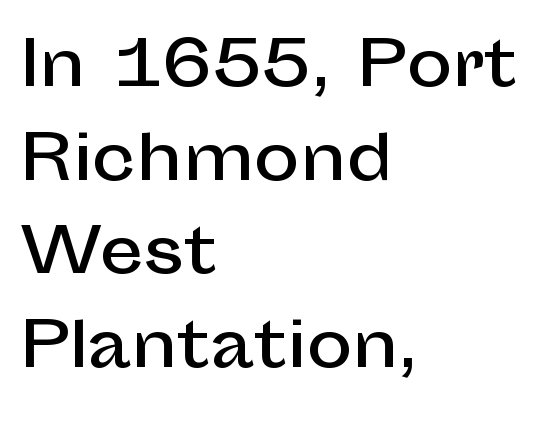
The image shows 62 px sans-serif type, upright; set left-aligned, normal line spacing (1.51x), normal letter spacing, not underlined; low stroke contrast and a medium x-height.
